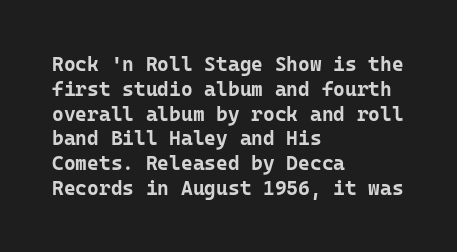
Line starts are locked; line ends wander. Tracking value appears to be zero — textbook default spacing. Style check: upright. Rule under the text: the space is simply empty. Heavy-handed strokes throughout: this text is bold.
